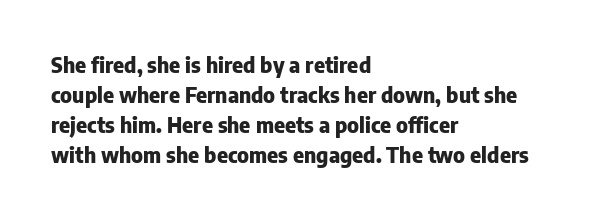
The font's upright variant was chosen for this text. These lines keep a tight, regular rhythm from letter to letter. Notice how thick the strokes are: this is what a full bold looks like. These lines sit exactly where default settings would place them.
